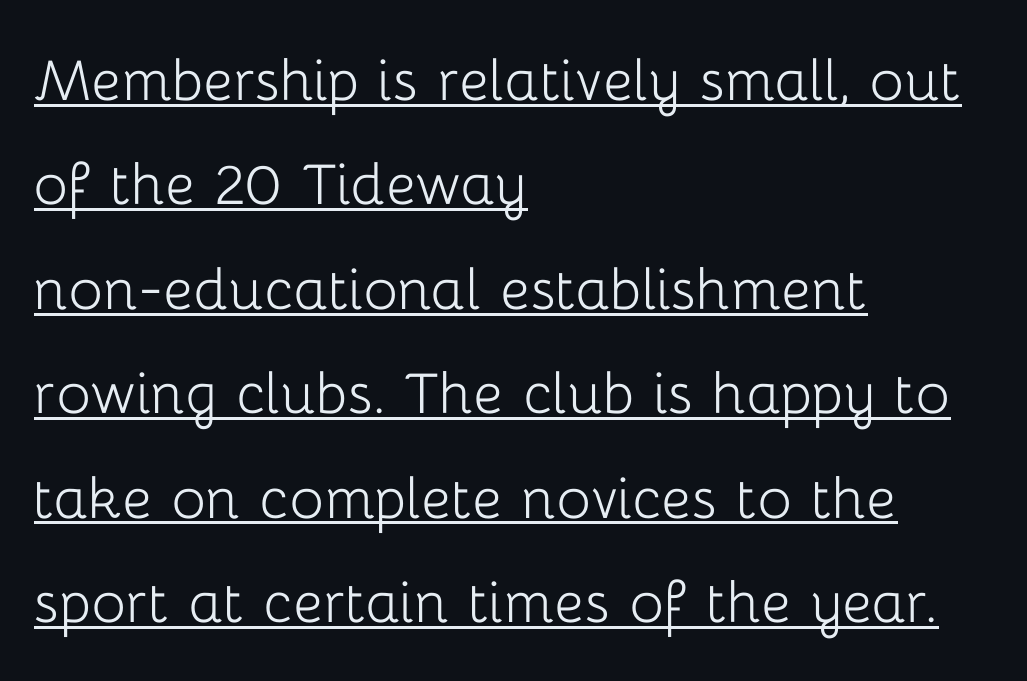
The designer went with a sans here, leaving each stem footless. Spacing verdict: proportional, widths tailored to each character. Reading down the column, the eye jumps a familiar distance to each next line. Looks like someone drew a line under every word here. The ragged edge is on the right, which tells us the setting is flush left. Weight: not bold — regular or lighter.
